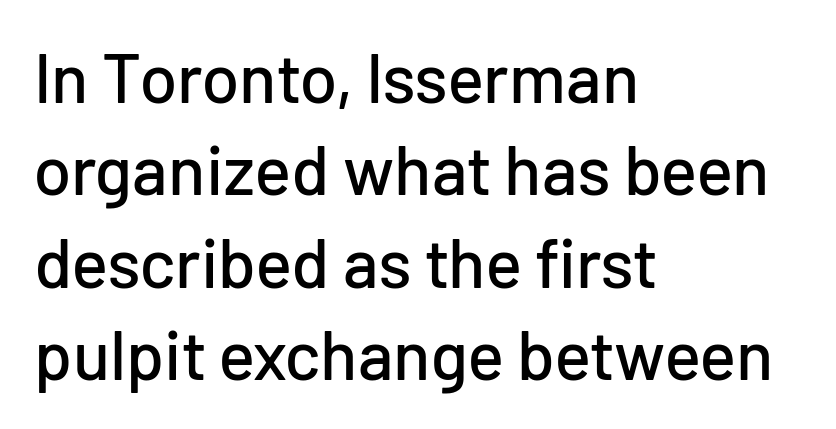
A typesetter would mark this as roman, not italic. You could not count columns in this text — the font is proportionally spaced. These lines keep a tight, regular rhythm from letter to letter. Regarding serifs, this sample does without them.
